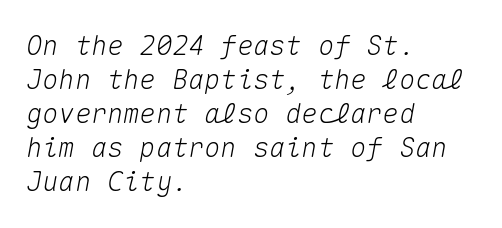
{"italic": "yes", "lean": "right", "slant_degrees": 10, "underline": "no", "align": "left", "line_spacing": "normal", "line_spacing_ratio": 1.26, "letter_spacing": "normal", "letter_spacing_em": 0.0, "glyph_px": 27}
